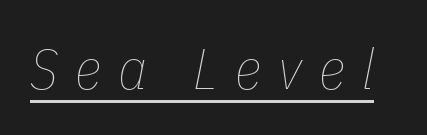
The image shows 57 px thin, condensed type, italic (leaning right); set unusually wide letter spacing (+0.3 em), underlined; low stroke contrast and a medium x-height.
